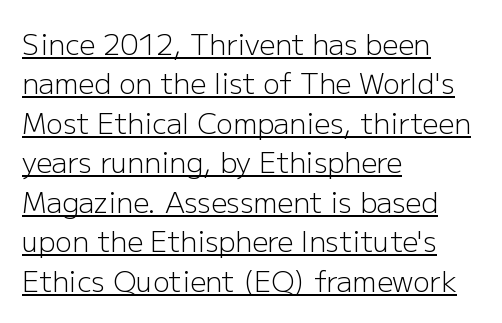
Q: Is the text bold? A: No.
Q: Is the text italic (slanted)? A: No, it is upright.
Q: Is the typeface a serif or a sans-serif typeface? A: Sans-serif.
Q: Is the text underlined? A: Yes.
Q: How is the paragraph aligned? A: Left-aligned.
Q: Is the spacing between letters normal or unusually wide? A: Normal.
Q: Is the spacing between lines tight, normal or loose? A: Normal.
Q: Width (condensed, normal, or wide)? A: Normal.
Q: Stroke contrast? A: Low.
Q: x-height? A: Medium.
Q: Monospaced? A: No.
